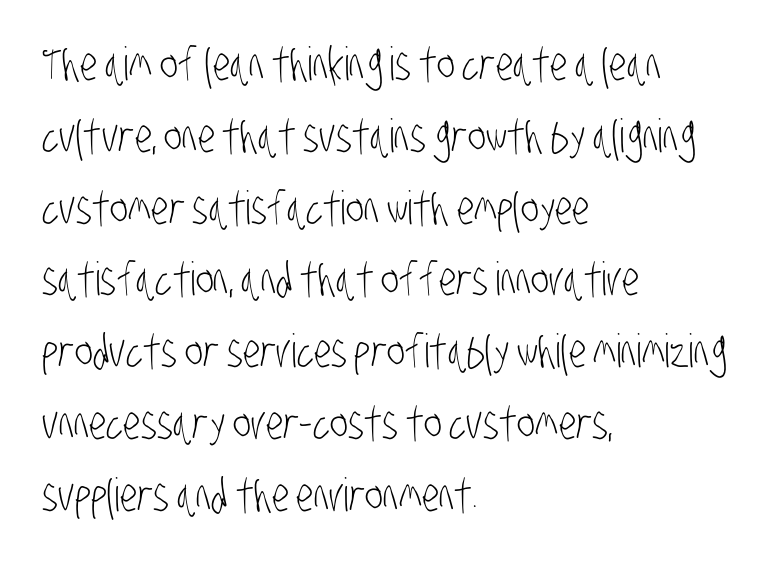
Is the stroke heavy? The answer is a plain regular-or-lighter. Students, observe: this is what conventionally led text looks like. Regarding serifs, this sample does without them. Just letters on the line, the space beneath them empty.
